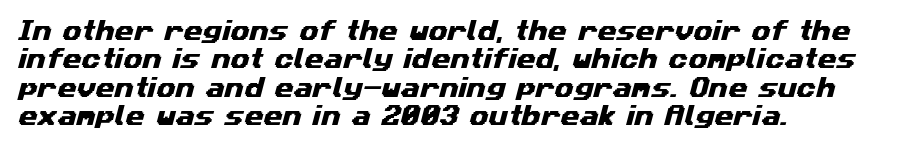
The image shows 22 px text type; set left-aligned, normal line spacing (1.29x), normal letter spacing, not underlined.
